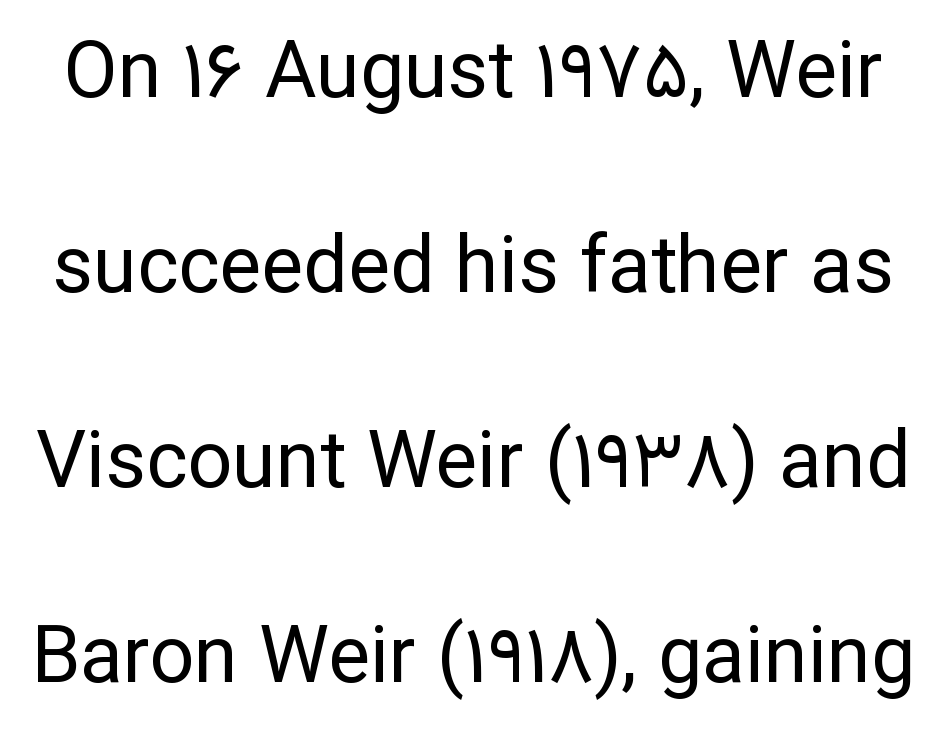
The image shows 79 px regular-weight sans-serif type, upright; set loose line spacing (2.47x), normal letter spacing, not underlined; low stroke contrast and a medium x-height.
